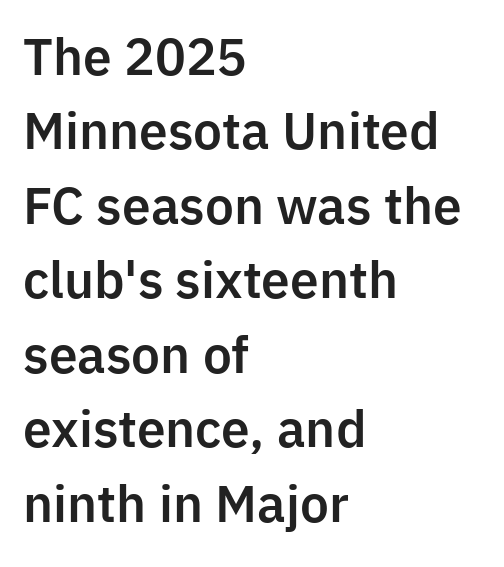
Is the letter spacing exaggerated? No — it looks like the ordinary default. The rendering uses natural spacing where letterforms have individual widths. Students, observe: this is what conventionally led text looks like. The type family on display is of the sans-serif kind. Which margin do the lines hug? The left one — the right edge is uneven. Italic? Not at all — the glyphs are vertical.
